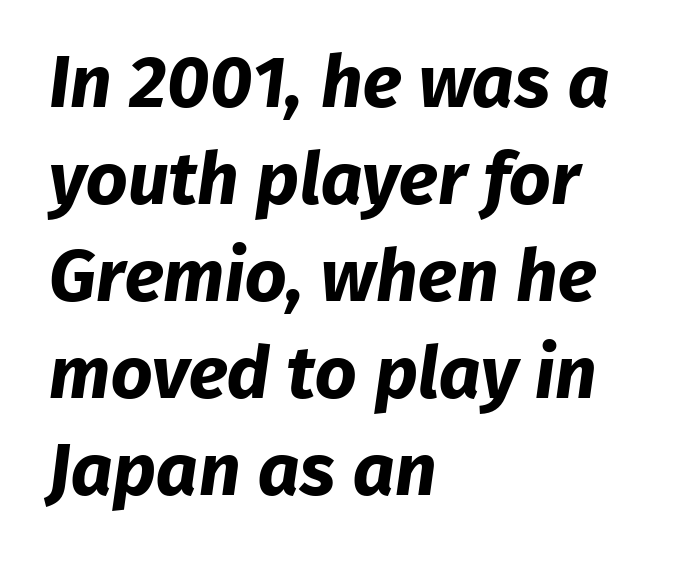
Plenty of ink on the page — the face is bold. Compared with typical paragraphs, the rows here are spaced about the same. The foot of each line stays bare and open. Does the copy run flush right? No — it runs flush left. What kind of face is this? One without serifs — a sans. The gaps between neighbouring characters are ordinary and unremarkable.
